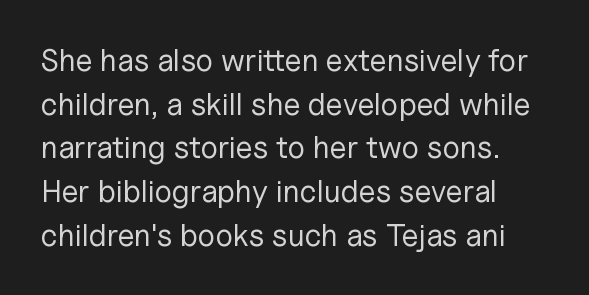
The image shows 31 px regular-weight sans-serif type, upright; set normal line spacing (1.41x), normal letter spacing, not underlined; low stroke contrast and a medium x-height.
